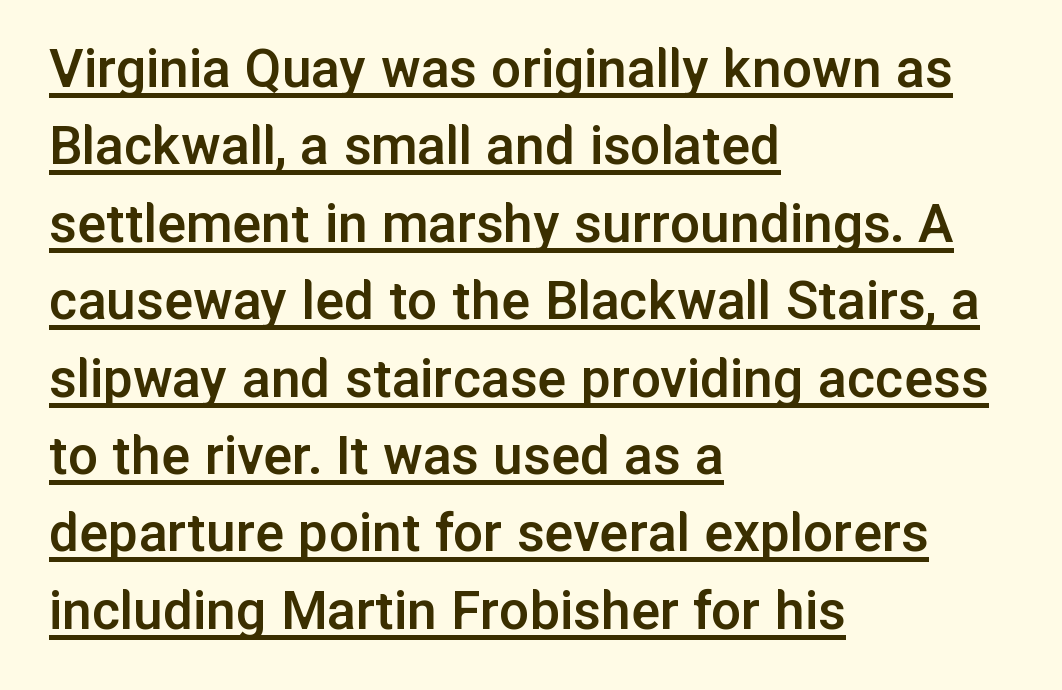
The image shows 60 px semibold sans-serif type, upright; set left-aligned, normal line spacing (1.29x), normal letter spacing, underlined; low stroke contrast and a medium x-height.
